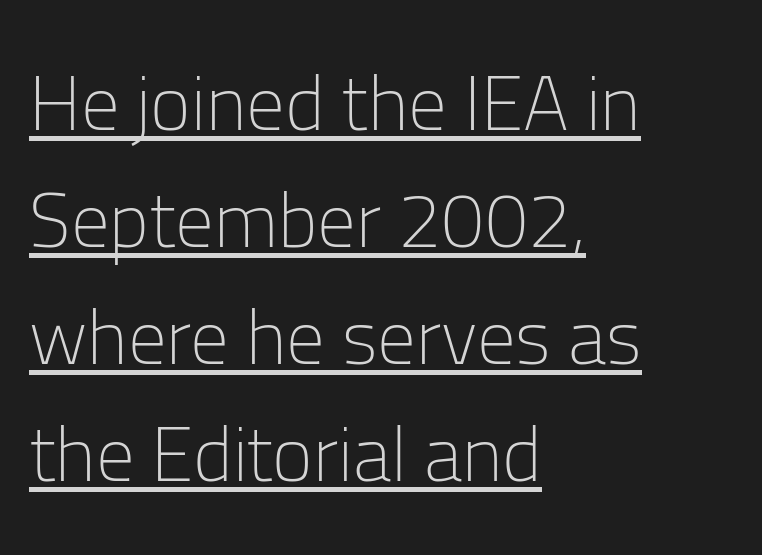
The image shows 77 px light sans-serif type, upright; set left-aligned, normal line spacing (1.52x), normal letter spacing, underlined; low stroke contrast and a medium x-height.
